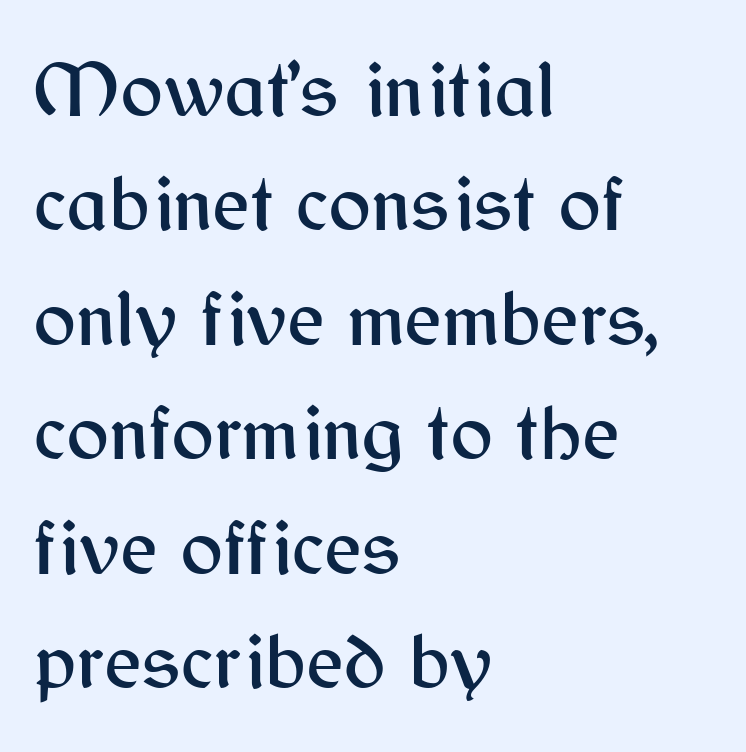
The image shows 80 px sans-serif type, upright; set left-aligned, normal line spacing (1.43x), normal letter spacing, not underlined; medium stroke contrast and a medium x-height.
